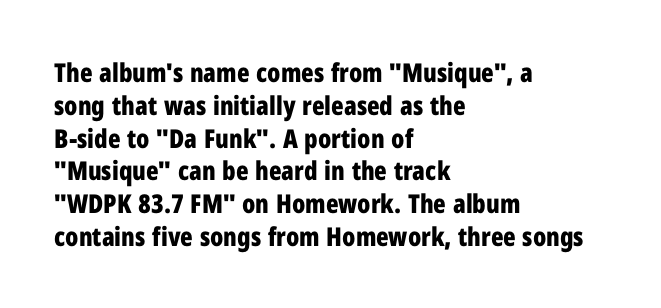
The image shows 26 px bold type, upright; set left-aligned, normal line spacing (1.26x), normal letter spacing, not underlined.
